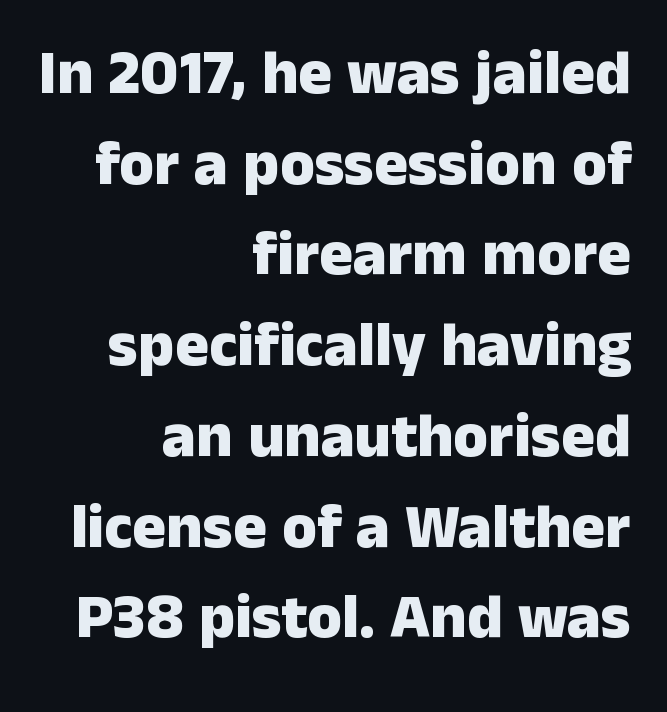
{"serif": "no", "italic": "no", "bold": "yes", "weight": "heavy", "width": "normal", "stroke_contrast": "low", "x_height": "medium", "monospaced": "no", "underline": "no", "align": "right", "line_spacing": "normal", "line_spacing_ratio": 1.44, "letter_spacing": "normal", "letter_spacing_em": 0.0, "glyph_px": 63}
